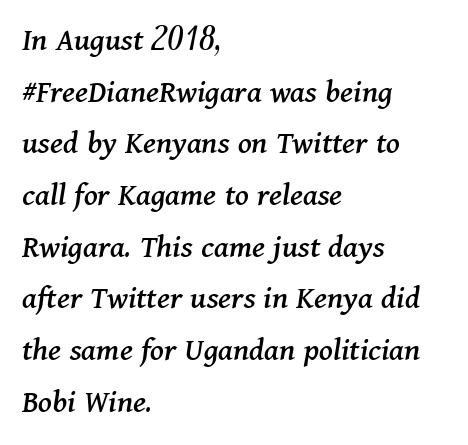
Q: Is the text italic (slanted)? A: Yes, it leans right by about 11 degrees.
Q: Is the typeface a serif or a sans-serif typeface? A: Serif.
Q: Is the text underlined? A: No.
Q: How is the paragraph aligned? A: Left-aligned.
Q: Is the spacing between letters normal or unusually wide? A: Normal.
Q: Is the spacing between lines tight, normal or loose? A: Normal.
Q: Width (condensed, normal, or wide)? A: Normal.
Q: Stroke contrast? A: Medium.
Q: x-height? A: Medium.
Q: Monospaced? A: No.
